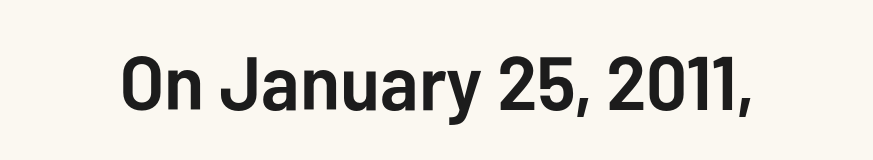
Font category for this specimen: sans-serif. In terms of weight, the rendering is a true, heavy bold. Default kerning and tracking; the words read as compact shapes. The zone under the glyphs is completely vacant. These lines are rendered in a variable-pitch font. Posture: vertical.
